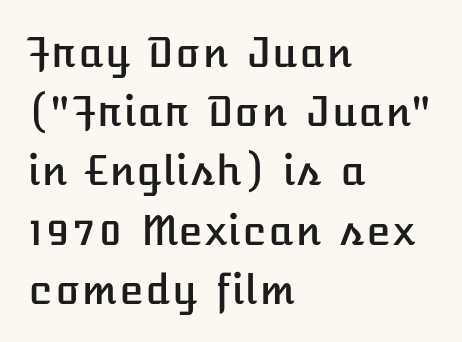
Q: Is the text italic (slanted)? A: No, it is upright.
Q: Is the text underlined? A: No.
Q: How is the paragraph aligned? A: Left-aligned.
Q: Is the spacing between letters normal or unusually wide? A: Normal.
Q: Is the spacing between lines tight, normal or loose? A: Normal.
Q: Width (condensed, normal, or wide)? A: Normal.
Q: Stroke contrast? A: Low.
Q: x-height? A: Medium.
